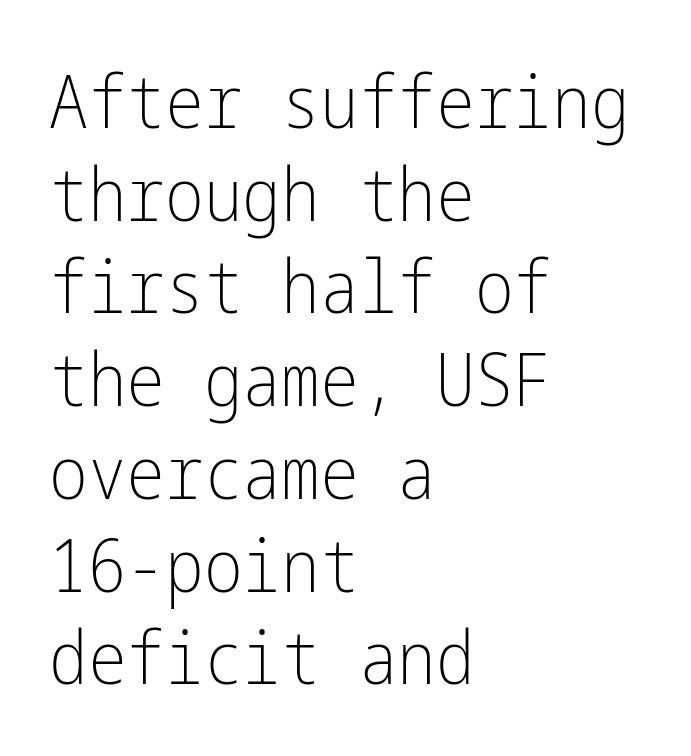
{"serif": "no", "italic": "no", "bold": "no", "weight": "light", "width": "condensed", "stroke_contrast": "low", "x_height": "medium", "underline": "no", "align": "left", "line_spacing": "normal", "line_spacing_ratio": 1.27, "letter_spacing": "normal", "letter_spacing_em": 0.0, "glyph_px": 73}
